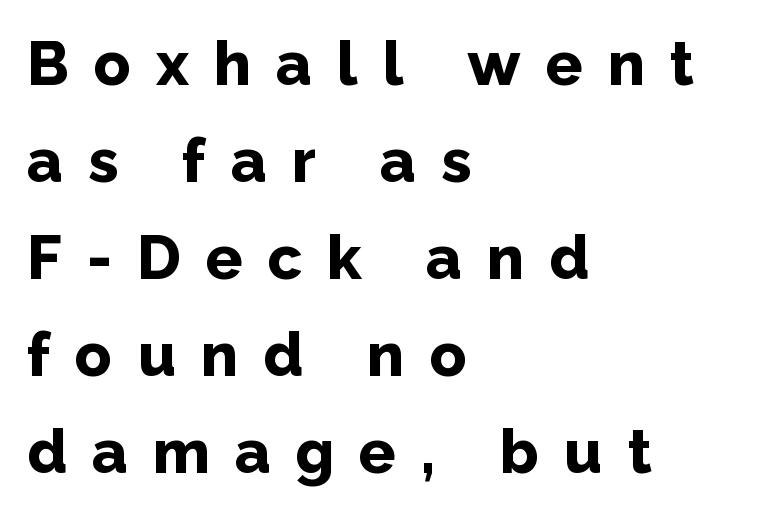
The image shows 61 px bold sans-serif type, upright; set left-aligned, normal line spacing (1.59x), unusually wide letter spacing (+0.41 em), not underlined; low stroke contrast and a medium x-height.
